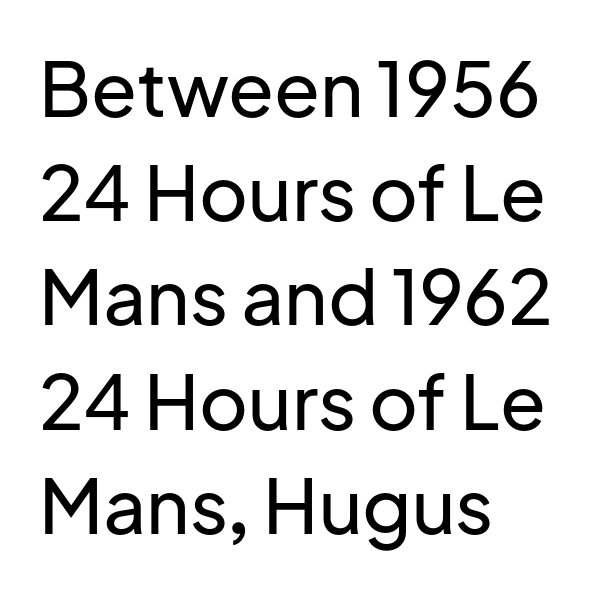
The image shows 75 px sans-serif type, upright; set left-aligned, normal line spacing (1.39x), normal letter spacing, not underlined; low stroke contrast and a medium x-height.
